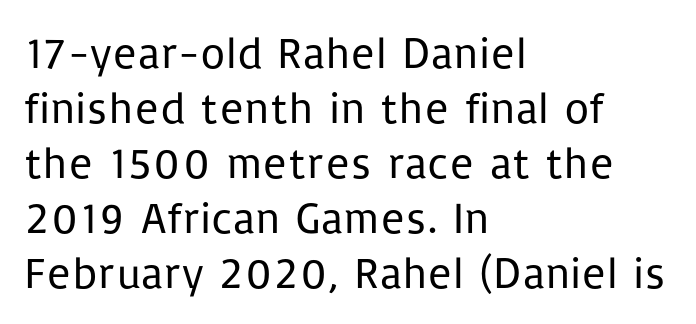
No extra tracking has been applied to these lines. Tall strokes in this sample are plumb rather than angled. No extra ink here — the face is not bold. Observe the absence of serifs on each vertical stroke in this sample. Lines of text with bare space underneath.
